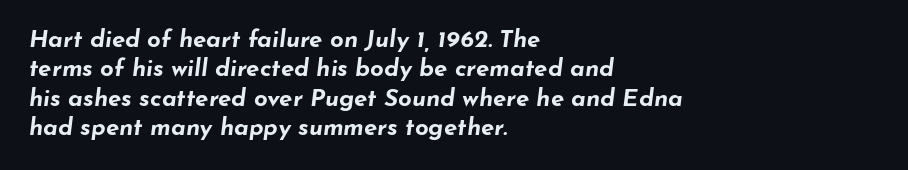
{"italic": "yes", "lean": "right", "slant_degrees": 7, "bold": "yes", "underline": "no", "align": "left", "line_spacing_ratio": 1.22, "letter_spacing": "normal", "letter_spacing_em": 0.0, "glyph_px": 24}
